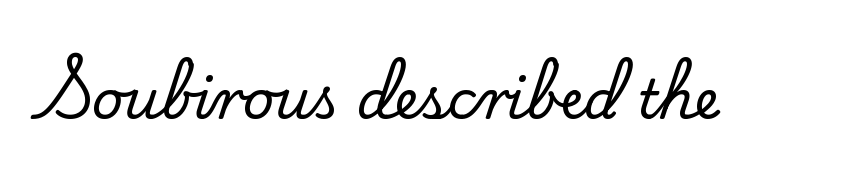
The image shows 54 px serif type; set normal letter spacing, not underlined; low stroke contrast and a small x-height.
